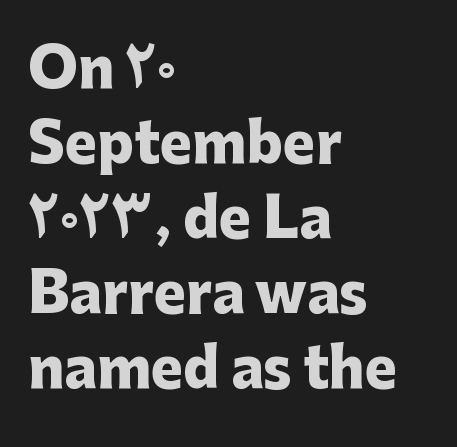
The image shows 54 px heavy sans-serif type, upright; set left-aligned, normal line spacing (1.39x), normal letter spacing, not underlined; low stroke contrast and a medium x-height.
